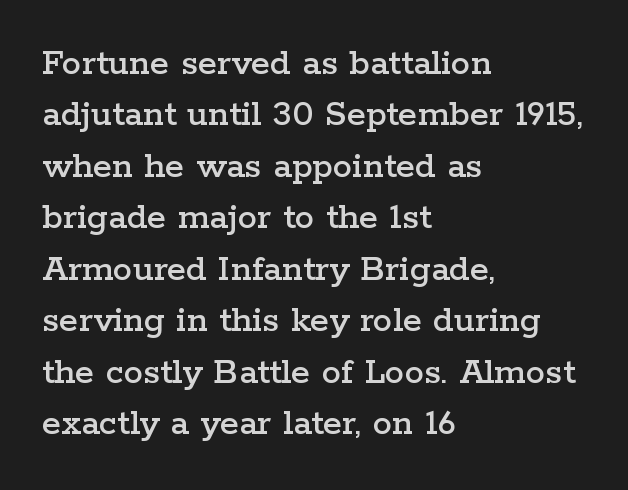
{"serif": "yes", "italic": "no", "width": "wide", "stroke_contrast": "low", "x_height": "medium", "monospaced": "no", "underline": "no", "align": "left", "line_spacing": "normal", "line_spacing_ratio": 1.32, "letter_spacing": "normal", "letter_spacing_em": 0.0, "glyph_px": 39}
